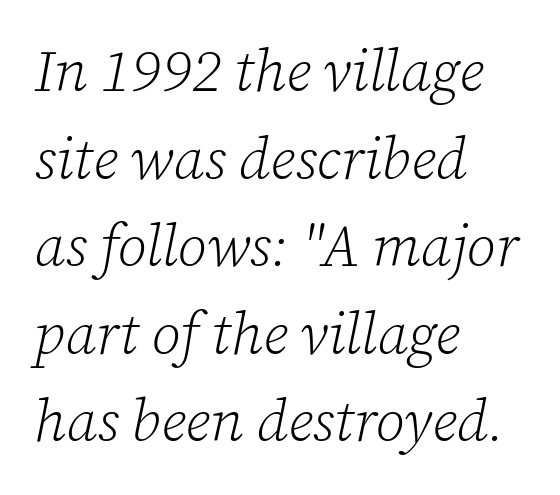
Q: Is the text bold? A: No.
Q: Is the text italic (slanted)? A: Yes, it leans right by about 12 degrees.
Q: Is the typeface a serif or a sans-serif typeface? A: Serif.
Q: Is the text underlined? A: No.
Q: How is the paragraph aligned? A: Left-aligned.
Q: Is the spacing between letters normal or unusually wide? A: Normal.
Q: Is the spacing between lines tight, normal or loose? A: Normal.
Q: Width (condensed, normal, or wide)? A: Normal.
Q: Stroke contrast? A: Low.
Q: x-height? A: Medium.
Q: Monospaced? A: No.
